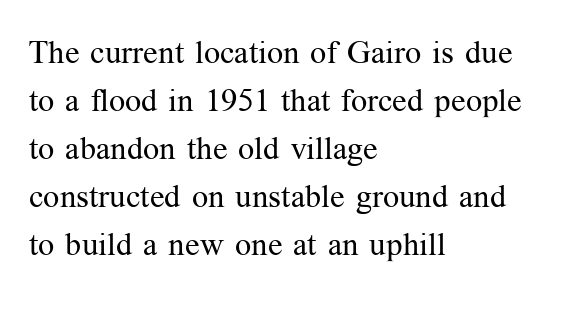
{"serif": "yes", "italic": "no", "bold": "no", "weight": "regular", "width": "normal", "stroke_contrast": "medium", "x_height": "medium", "monospaced": "no", "underline": "no", "align": "left", "line_spacing": "normal", "line_spacing_ratio": 1.5, "letter_spacing": "normal", "letter_spacing_em": 0.0, "glyph_px": 32}
